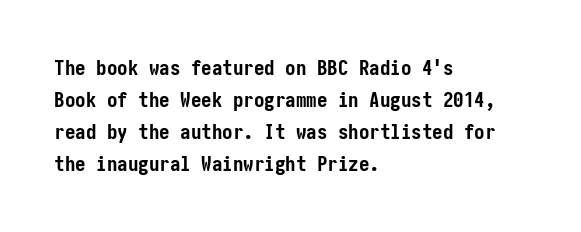
The image shows 21 px bold type, upright; set left-aligned, normal line spacing (1.53x), normal letter spacing, not underlined.
